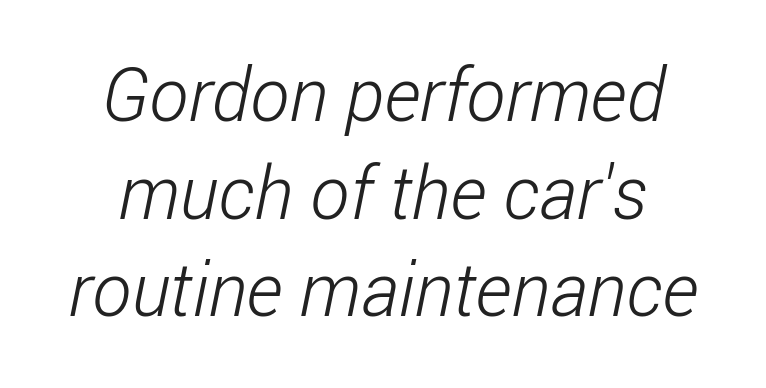
{"serif": "no", "bold": "no", "weight": "light", "width": "condensed", "stroke_contrast": "low", "x_height": "medium", "monospaced": "no", "underline": "no", "line_spacing": "normal", "line_spacing_ratio": 1.32, "letter_spacing": "normal", "letter_spacing_em": 0.0, "glyph_px": 74}
